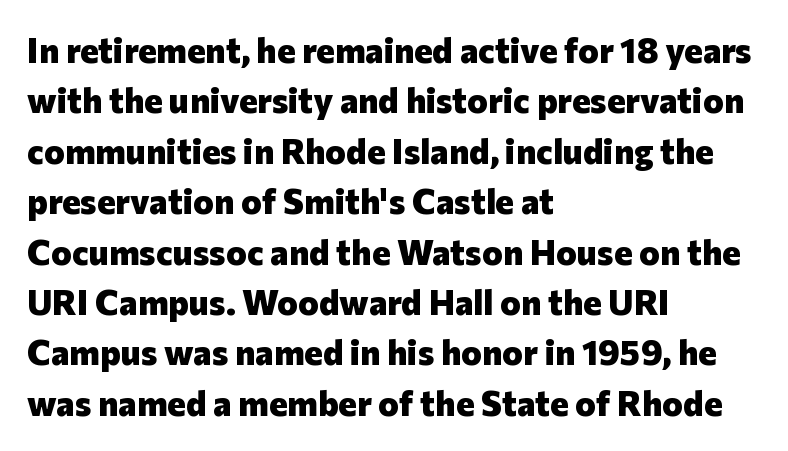
Anything drawn beneath the words? Only blank space. Nope, no serifs anywhere on these letters. This block has exactly the height ordinary leading produces. Each word holds together tightly as a unit, with standard inter-letter gaps. Unlike italic type, these characters show no tilt at all.
